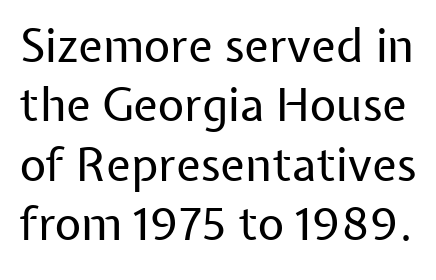
These lines are composed in type without serifs. Posture: straight, roman, zero tilt. A typesetter would call this proportional, since set widths differ per character. Observe the ordinary spacing: letters are neighbours, not strangers. Any mark beneath the type? The region is blank. Honestly, the row spacing looks completely unremarkable.
